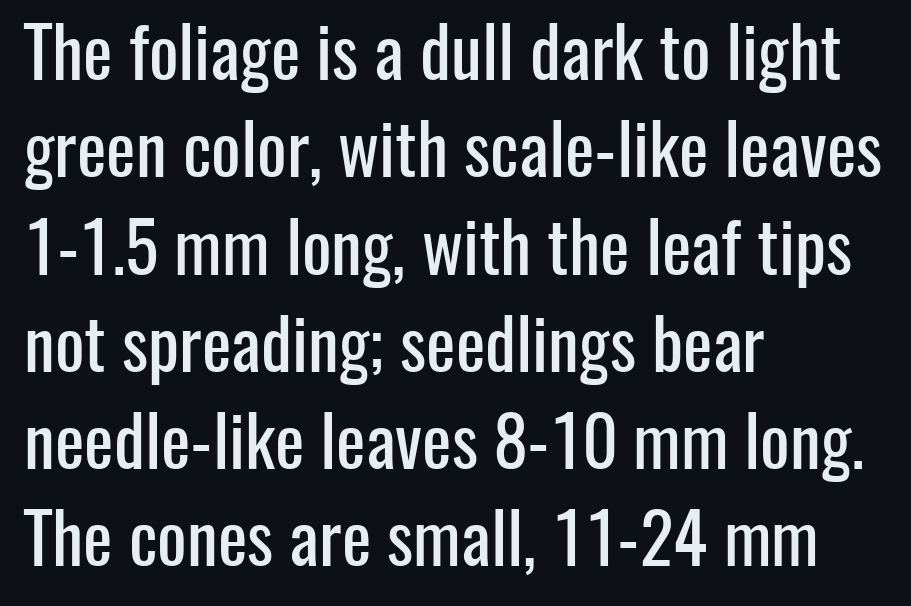
Q: Is the text italic (slanted)? A: No, it is upright.
Q: Is the typeface a serif or a sans-serif typeface? A: Sans-serif.
Q: Is the text underlined? A: No.
Q: How is the paragraph aligned? A: Left-aligned.
Q: Is the spacing between letters normal or unusually wide? A: Normal.
Q: Is the spacing between lines tight, normal or loose? A: Normal.
Q: Width (condensed, normal, or wide)? A: Condensed.
Q: Stroke contrast? A: Low.
Q: x-height? A: Medium.
Q: Monospaced? A: No.
